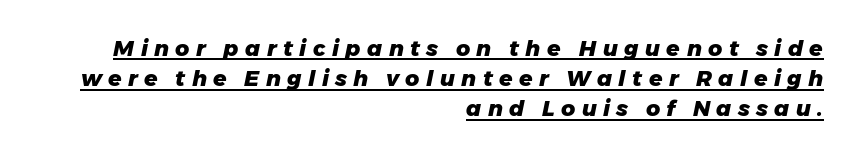
{"italic": "yes", "lean": "right", "slant_degrees": 11, "bold": "yes", "underline": "yes", "align": "right", "line_spacing": "normal", "line_spacing_ratio": 1.37, "letter_spacing": "wide", "letter_spacing_em": 0.29, "glyph_px": 22}
